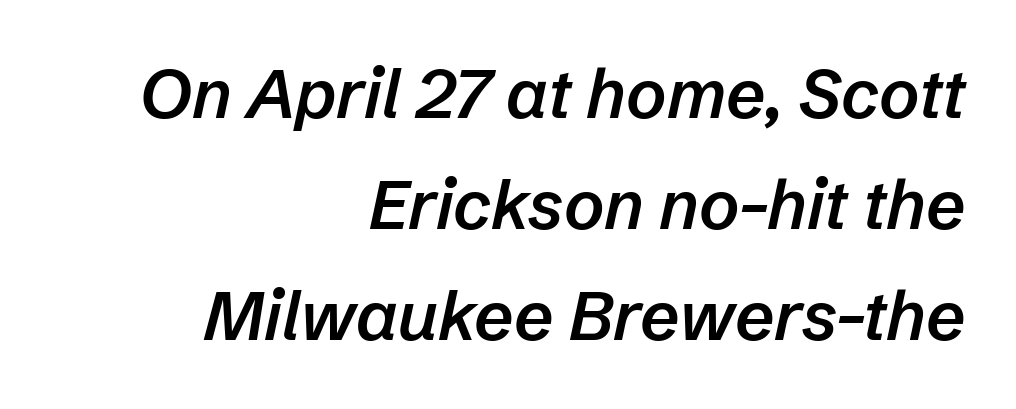
The glyphs look as if they've been sheared to an angle. Spacing verdict: proportional, widths tailored to each character. Line endings align vertically; line beginnings do not. Caption: semibold face, moderately heavy strokes.
